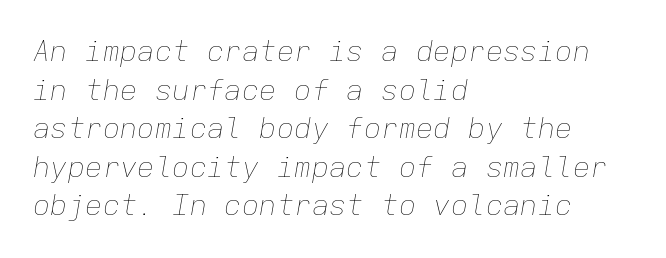
The image shows 29 px thin type, italic (leaning right), monospaced; set left-aligned, normal line spacing (1.33x), normal letter spacing, not underlined; low stroke contrast and a medium x-height.
